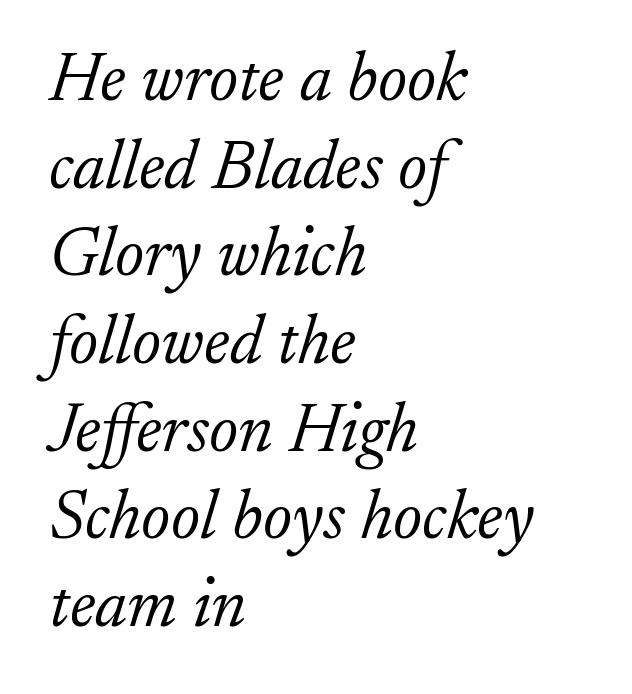
Q: Is the text bold? A: No.
Q: Is the text italic (slanted)? A: Yes, it leans right by about 17 degrees.
Q: Is the typeface a serif or a sans-serif typeface? A: Serif.
Q: Is the text underlined? A: No.
Q: How is the paragraph aligned? A: Left-aligned.
Q: Is the spacing between letters normal or unusually wide? A: Normal.
Q: Is the spacing between lines tight, normal or loose? A: Normal.
Q: Width (condensed, normal, or wide)? A: Normal.
Q: Stroke contrast? A: Low.
Q: x-height? A: Small.
Q: Monospaced? A: No.
